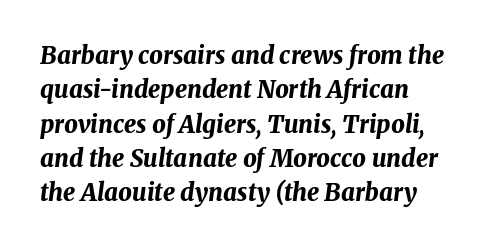
{"italic": "yes", "lean": "right", "slant_degrees": 8, "bold": "yes", "underline": "no", "align": "left", "line_spacing": "normal", "line_spacing_ratio": 1.43, "letter_spacing": "normal", "letter_spacing_em": 0.0, "glyph_px": 24}
